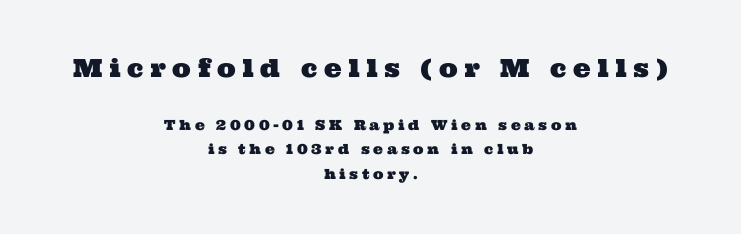
The image shows 25 px text type; set centered, line spacing 1.75x, unusually wide letter spacing (+0.26 em), not underlined; the first (top) block is 1.79x larger.
